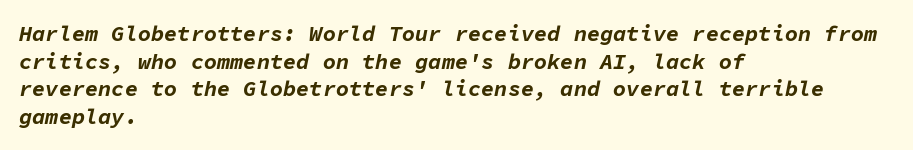
{"italic": "yes", "lean": "right", "slant_degrees": 11, "bold": "yes", "underline": "no", "align": "left", "line_spacing": "normal", "line_spacing_ratio": 1.26, "letter_spacing": "normal", "letter_spacing_em": 0.0, "glyph_px": 22}
